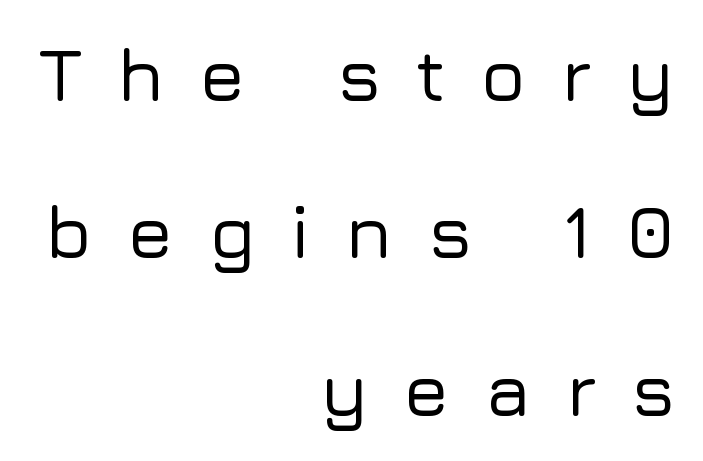
{"serif": "no", "italic": "no", "width": "normal", "stroke_contrast": "low", "x_height": "medium", "monospaced": "no", "underline": "no", "align": "right", "line_spacing": "loose", "line_spacing_ratio": 2.1, "letter_spacing": "wide", "letter_spacing_em": 0.46, "glyph_px": 75}
